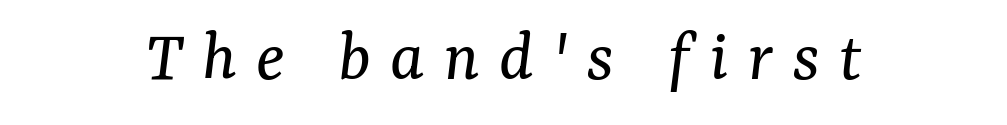
{"serif": "yes", "italic": "yes", "lean": "right", "slant_degrees": 7, "bold": "no", "weight": "regular", "width": "normal", "stroke_contrast": "medium", "x_height": "medium", "monospaced": "no", "underline": "no", "letter_spacing": "wide", "letter_spacing_em": 0.26, "glyph_px": 74}
